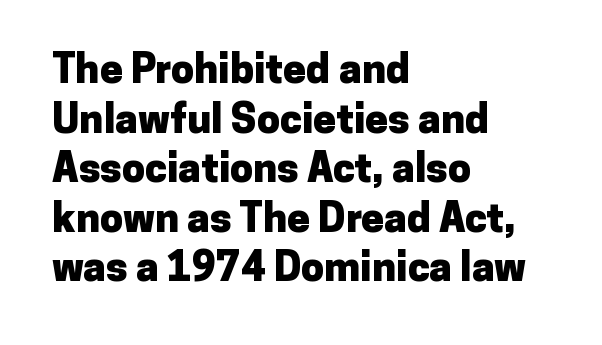
Q: Is the text bold? A: Yes.
Q: Is the text italic (slanted)? A: No, it is upright.
Q: Is the typeface a serif or a sans-serif typeface? A: Sans-serif.
Q: Is the text underlined? A: No.
Q: How is the paragraph aligned? A: Left-aligned.
Q: Is the spacing between letters normal or unusually wide? A: Normal.
Q: Width (condensed, normal, or wide)? A: Normal.
Q: Stroke contrast? A: Low.
Q: x-height? A: Medium.
Q: Monospaced? A: No.
